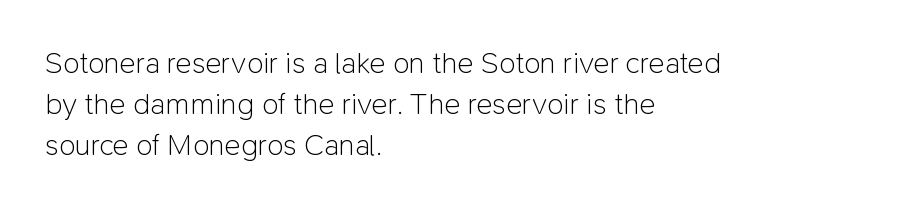
Q: Is the text bold? A: No.
Q: Is the text italic (slanted)? A: No, it is upright.
Q: Is the typeface a serif or a sans-serif typeface? A: Sans-serif.
Q: Is the text underlined? A: No.
Q: How is the paragraph aligned? A: Left-aligned.
Q: Is the spacing between letters normal or unusually wide? A: Normal.
Q: Is the spacing between lines tight, normal or loose? A: Normal.
Q: Width (condensed, normal, or wide)? A: Normal.
Q: Stroke contrast? A: Low.
Q: x-height? A: Medium.
Q: Monospaced? A: No.
